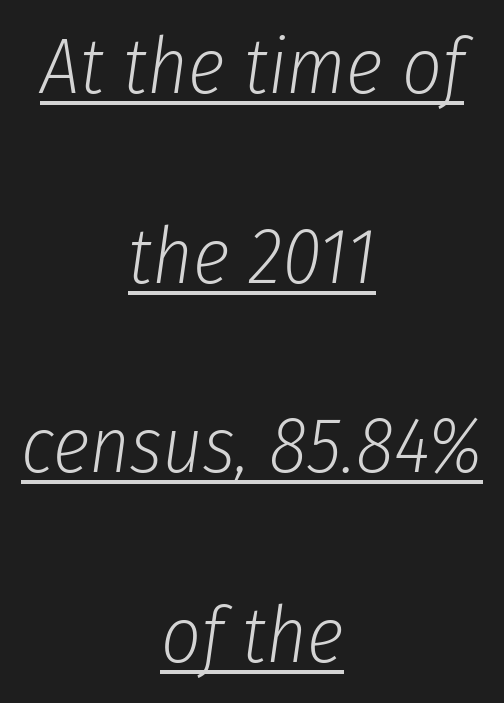
Think of a printed novel: that variable character pitch is what you see here. The whitespace from short lines is split evenly between both sides. Unbolded letterforms with no extra heft. Vertical spacing — loose.
